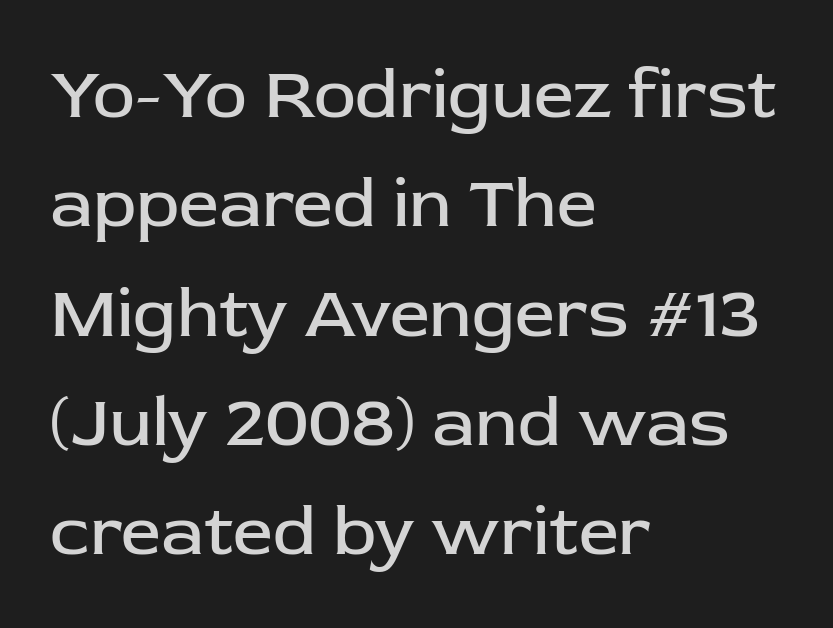
Q: Is the text bold? A: No.
Q: Is the text italic (slanted)? A: No, it is upright.
Q: Is the typeface a serif or a sans-serif typeface? A: Sans-serif.
Q: Is the text underlined? A: No.
Q: How is the paragraph aligned? A: Left-aligned.
Q: Is the spacing between letters normal or unusually wide? A: Normal.
Q: Is the spacing between lines tight, normal or loose? A: Normal.
Q: Width (condensed, normal, or wide)? A: Normal.
Q: Stroke contrast? A: Low.
Q: x-height? A: Medium.
Q: Monospaced? A: No.
